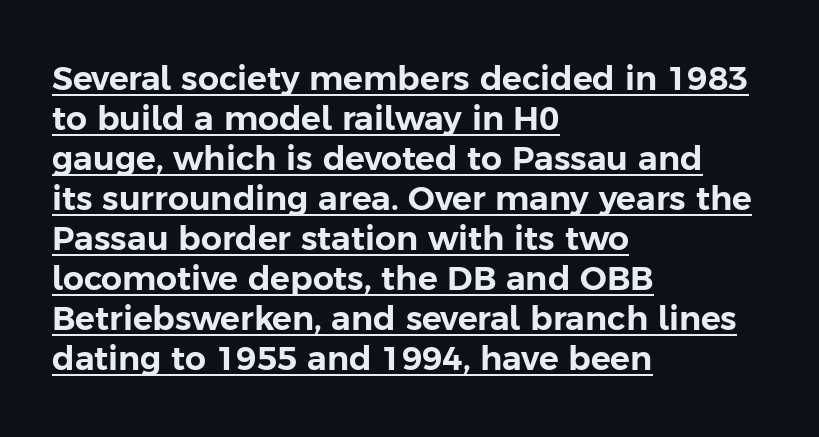
The passage shown is typed in a proportional face where columns would drift. This is underlined copy, the kind a proofreader might mark for attention. Regarding serifs, this sample does without them. A roman cut, with each character standing at attention.
